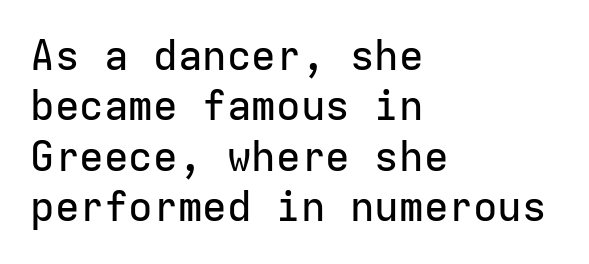
Q: Is the text italic (slanted)? A: No, it is upright.
Q: Is the typeface a serif or a sans-serif typeface? A: Sans-serif.
Q: Is the text underlined? A: No.
Q: How is the paragraph aligned? A: Left-aligned.
Q: Is the spacing between letters normal or unusually wide? A: Normal.
Q: Width (condensed, normal, or wide)? A: Normal.
Q: Stroke contrast? A: Low.
Q: x-height? A: Medium.
Q: Monospaced? A: Yes.
